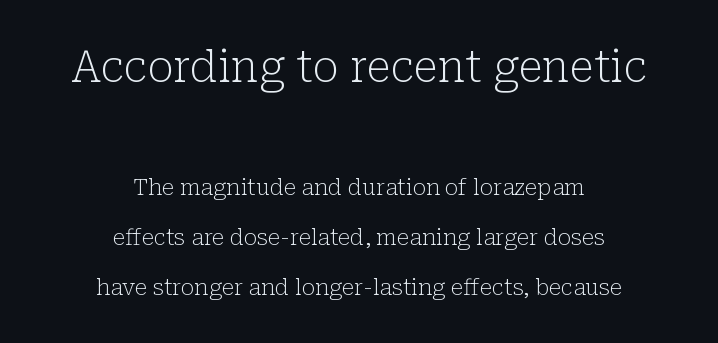
Q: Is the text bold? A: No.
Q: Is the text italic (slanted)? A: No, it is upright.
Q: Is the typeface a serif or a sans-serif typeface? A: Serif.
Q: Is the text underlined? A: No.
Q: How is the paragraph aligned? A: Centered.
Q: Is the spacing between letters normal or unusually wide? A: Normal.
Q: Is the spacing between lines tight, normal or loose? A: Loose.
Q: Which block of text is set in a larger size, the first (top) or the second (bottom)? A: The first (top) one.
Q: Width (condensed, normal, or wide)? A: Normal.
Q: Stroke contrast? A: Low.
Q: x-height? A: Medium.
Q: Monospaced? A: No.
